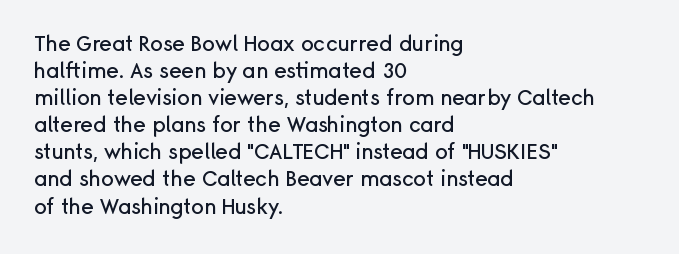
The letters stand straight up with perfectly vertical stems. Tracking here is standard; glyphs follow each other at the usual distance. Whoever set this chose a conventional vertical rhythm. The paragraph has a hard left edge and a soft right edge. Has an underline been added? It has not.
